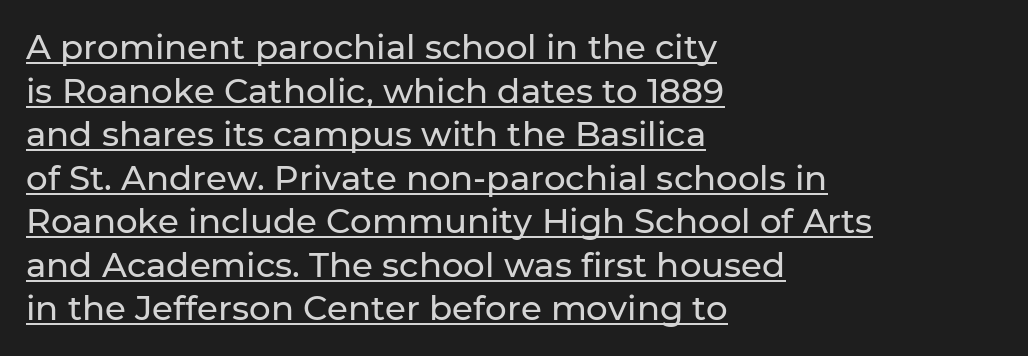
Q: Is the text italic (slanted)? A: No, it is upright.
Q: Is the typeface a serif or a sans-serif typeface? A: Sans-serif.
Q: Is the text underlined? A: Yes.
Q: How is the paragraph aligned? A: Left-aligned.
Q: Is the spacing between letters normal or unusually wide? A: Normal.
Q: Is the spacing between lines tight, normal or loose? A: Normal.
Q: Width (condensed, normal, or wide)? A: Normal.
Q: Stroke contrast? A: Low.
Q: x-height? A: Medium.
Q: Monospaced? A: No.
